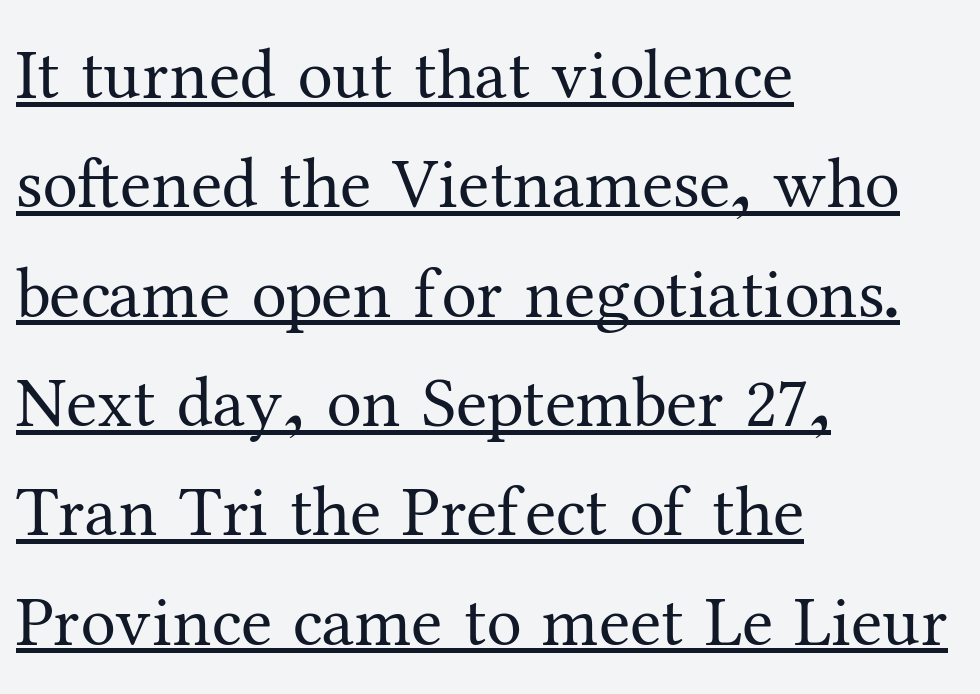
{"serif": "yes", "italic": "no", "bold": "no", "weight": "regular", "width": "normal", "stroke_contrast": "medium", "x_height": "medium", "monospaced": "no", "underline": "yes", "align": "left", "line_spacing": "normal", "line_spacing_ratio": 1.54, "letter_spacing": "normal", "letter_spacing_em": 0.0, "glyph_px": 71}
